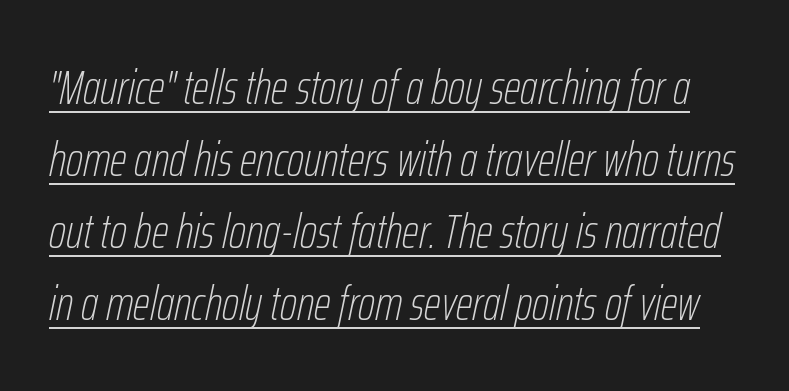
Emphasis is given by a line drawn under the lettering. Tracking here is standard; glyphs follow each other at the usual distance. Each letter keeps its own natural width here, so spacing adapts to shape. On a weight scale, this lands at 450 or below. Reading down the column, the eye jumps a familiar distance to each next line.
